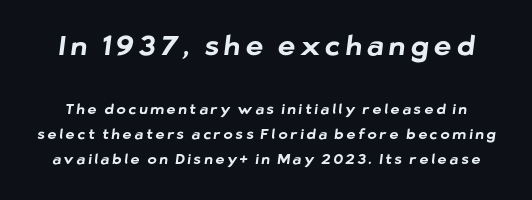
{"bold": "yes", "underline": "no", "line_spacing_ratio": 1.77, "letter_spacing": "wide", "letter_spacing_em": 0.2, "larger_block": "first", "size_ratio": 1.93, "glyph_px": 27}
